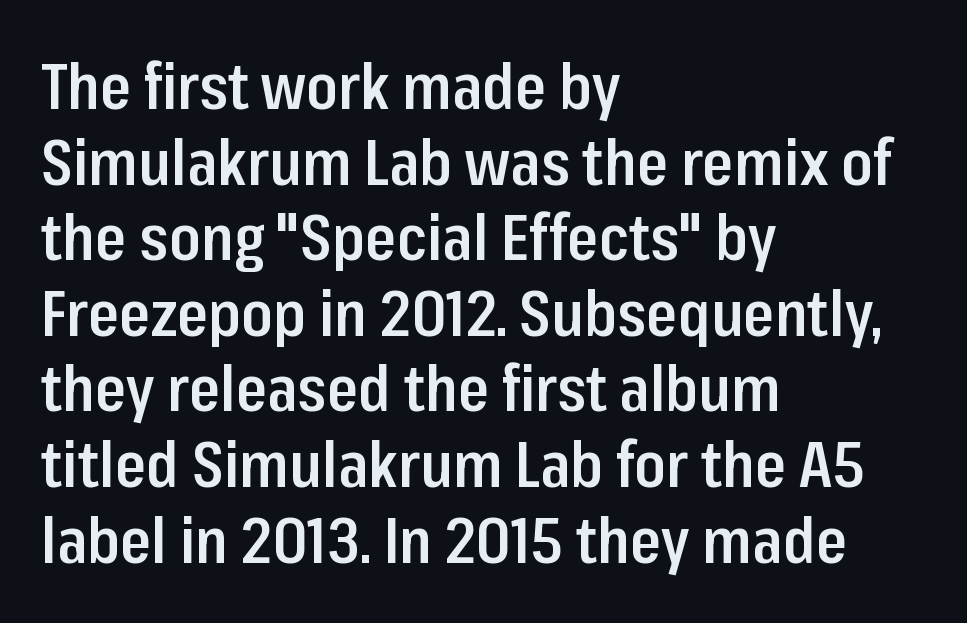
Check the space under the baseline: it is left empty. These lines were composed using upright roman letters. Observe the absence of serifs on each vertical stroke in this sample. Typeset ragged right — the left edge is the straight one. Honestly, the letter spacing is just normal — you wouldn't notice it.
